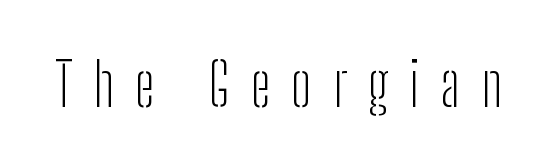
{"serif": "no", "italic": "no", "bold": "no", "weight": "light", "width": "condensed", "stroke_contrast": "low", "x_height": "medium", "monospaced": "no", "underline": "no", "letter_spacing": "wide", "letter_spacing_em": 0.36, "glyph_px": 59}
